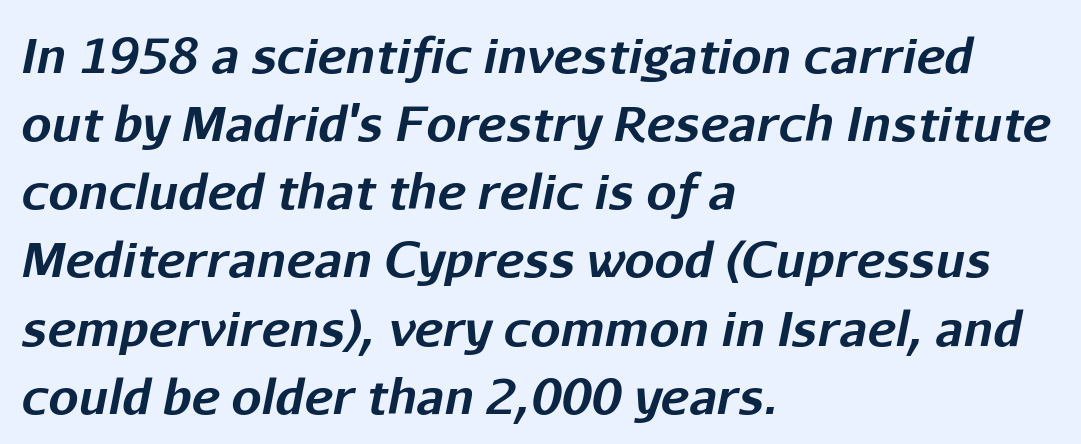
{"italic": "yes", "lean": "right", "slant_degrees": 11, "bold": "yes", "weight": "bold", "width": "normal", "stroke_contrast": "low", "x_height": "medium", "monospaced": "no", "underline": "no", "align": "left", "line_spacing": "normal", "line_spacing_ratio": 1.42, "letter_spacing": "normal", "letter_spacing_em": 0.0, "glyph_px": 48}
